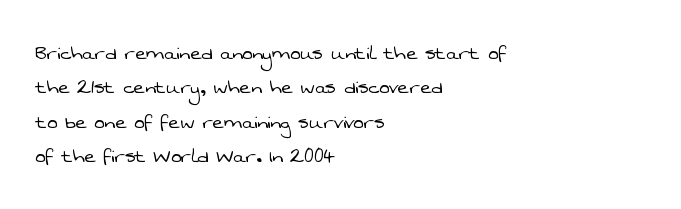
The image shows 24 px text type; set left-aligned, normal line spacing (1.43x), normal letter spacing, not underlined.
